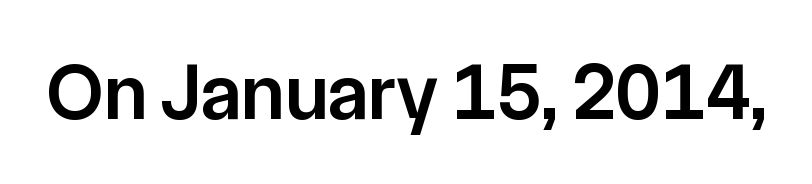
{"serif": "no", "italic": "no", "bold": "semi", "weight": "semibold", "width": "normal", "stroke_contrast": "low", "x_height": "medium", "monospaced": "no", "underline": "no", "letter_spacing": "normal", "letter_spacing_em": 0.0, "glyph_px": 80}
